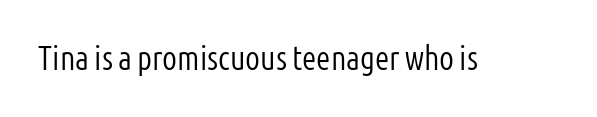
{"serif": "no", "italic": "no", "bold": "no", "weight": "light", "width": "condensed", "stroke_contrast": "low", "x_height": "medium", "monospaced": "no", "underline": "no", "letter_spacing": "normal", "letter_spacing_em": 0.0, "glyph_px": 33}
